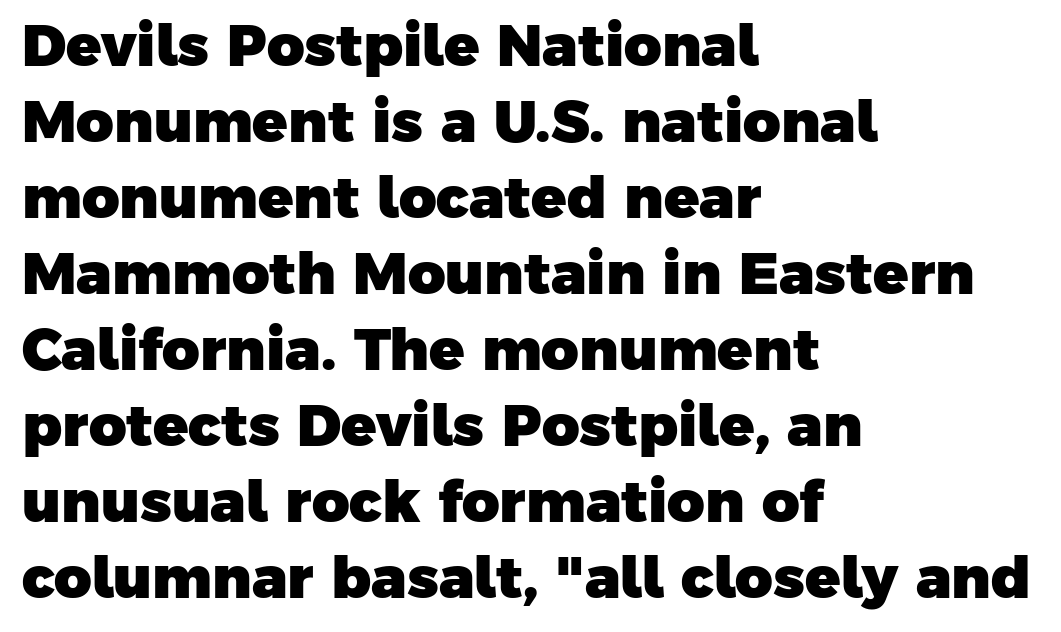
The rendering anchors every line to the left-hand side. Heavy, bold letterforms. What stands out about the letter spacing? Nothing — it is the standard amount. The font family rendered here belongs to the sans-serif group. The letters advance in unequal steps, a hallmark of proportional type.
